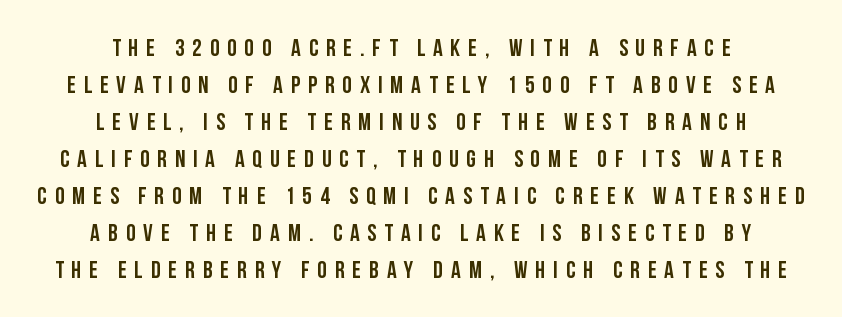
Q: Is the text italic (slanted)? A: No, it is upright.
Q: Is the text underlined? A: No.
Q: How is the paragraph aligned? A: Centered.
Q: Is the spacing between letters normal or unusually wide? A: Unusually wide.
Q: Is the spacing between lines tight, normal or loose? A: Normal.
